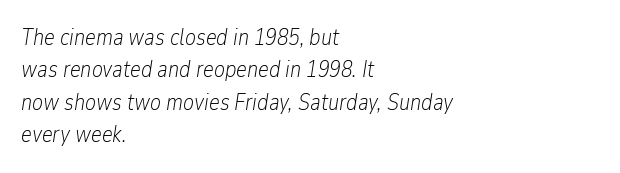
The passage is arranged the way most books set body copy — flush left. In terms of leading, this rendering sits right in the middle. What stands out about the letter spacing? Nothing — it is the standard amount. Letters rest on an invisible, unmarked baseline.
